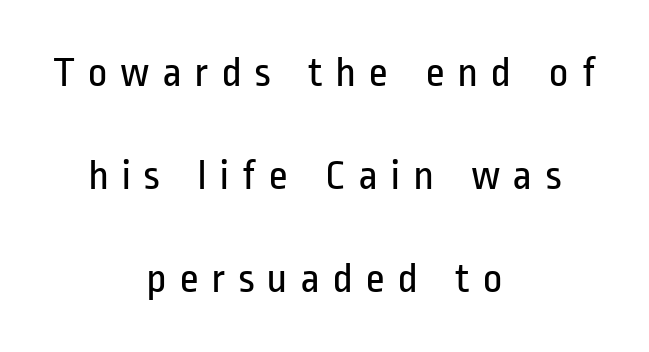
Q: Is the text bold? A: No.
Q: Is the text italic (slanted)? A: No, it is upright.
Q: Is the typeface a serif or a sans-serif typeface? A: Sans-serif.
Q: Is the text underlined? A: No.
Q: How is the paragraph aligned? A: Centered.
Q: Is the spacing between letters normal or unusually wide? A: Unusually wide.
Q: Is the spacing between lines tight, normal or loose? A: Loose.
Q: Width (condensed, normal, or wide)? A: Condensed.
Q: Stroke contrast? A: Low.
Q: x-height? A: Medium.
Q: Monospaced? A: No.
